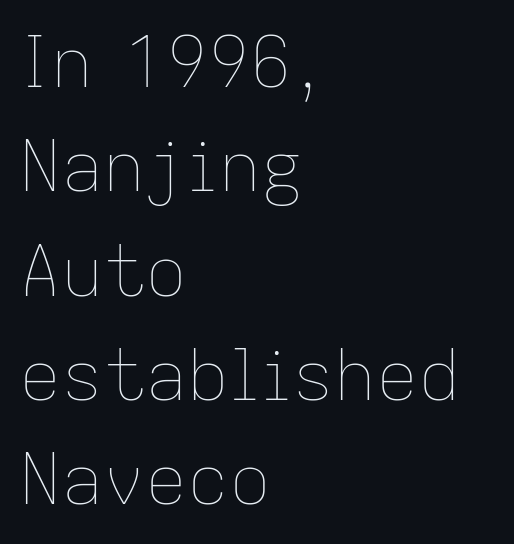
{"italic": "no", "bold": "no", "weight": "thin", "width": "normal", "stroke_contrast": "low", "x_height": "medium", "monospaced": "no", "underline": "no", "align": "left", "line_spacing": "normal", "line_spacing_ratio": 1.49, "letter_spacing": "normal", "letter_spacing_em": 0.0, "glyph_px": 70}
